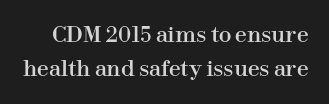
The image shows 21 px text type, upright; set normal line spacing (1.62x), normal letter spacing, not underlined.
